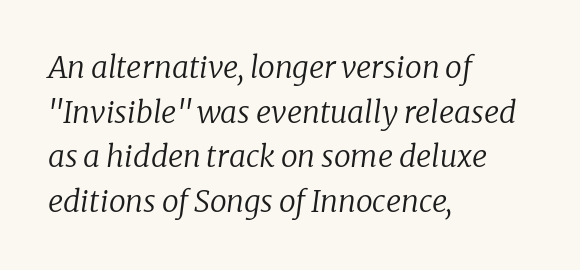
Q: Is the text bold? A: No.
Q: Is the text italic (slanted)? A: Yes, it leans right by about 8 degrees.
Q: Is the typeface a serif or a sans-serif typeface? A: Serif.
Q: Is the text underlined? A: No.
Q: How is the paragraph aligned? A: Left-aligned.
Q: Is the spacing between letters normal or unusually wide? A: Normal.
Q: Is the spacing between lines tight, normal or loose? A: Normal.
Q: Width (condensed, normal, or wide)? A: Normal.
Q: Stroke contrast? A: Low.
Q: x-height? A: Medium.
Q: Monospaced? A: No.
